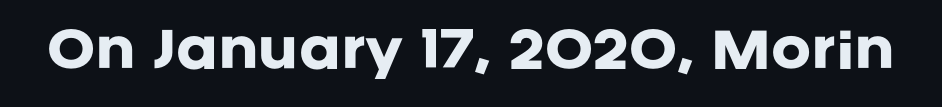
Q: Is the text bold? A: Yes.
Q: Is the text italic (slanted)? A: No, it is upright.
Q: Is the typeface a serif or a sans-serif typeface? A: Sans-serif.
Q: Is the text underlined? A: No.
Q: Is the spacing between letters normal or unusually wide? A: Normal.
Q: Width (condensed, normal, or wide)? A: Normal.
Q: Stroke contrast? A: Low.
Q: x-height? A: Large.
Q: Monospaced? A: No.
